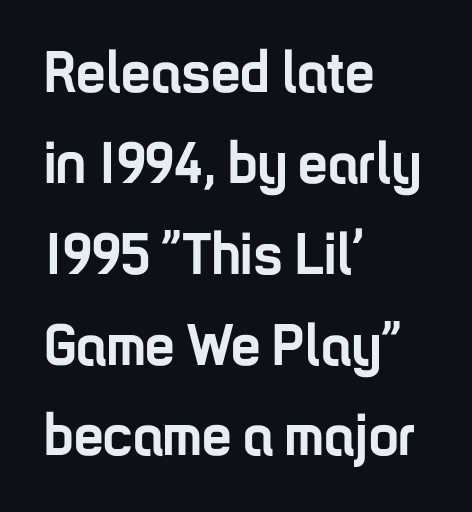
Q: Is the text bold? A: Yes.
Q: Is the text italic (slanted)? A: No, it is upright.
Q: Is the typeface a serif or a sans-serif typeface? A: Sans-serif.
Q: Is the text underlined? A: No.
Q: How is the paragraph aligned? A: Left-aligned.
Q: Is the spacing between letters normal or unusually wide? A: Normal.
Q: Is the spacing between lines tight, normal or loose? A: Normal.
Q: Width (condensed, normal, or wide)? A: Condensed.
Q: Stroke contrast? A: Low.
Q: x-height? A: Medium.
Q: Monospaced? A: No.
